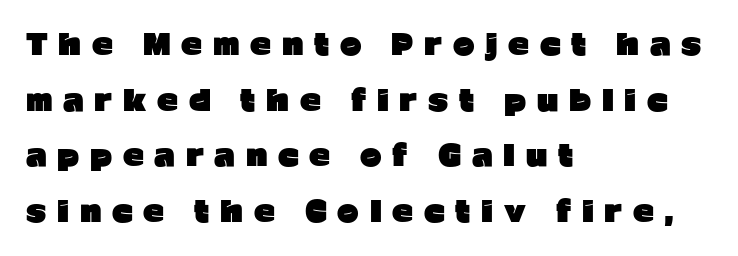
Q: Is the text bold? A: Yes.
Q: Is the text italic (slanted)? A: No, it is upright.
Q: Is the typeface a serif or a sans-serif typeface? A: Sans-serif.
Q: Is the text underlined? A: No.
Q: How is the paragraph aligned? A: Left-aligned.
Q: Is the spacing between letters normal or unusually wide? A: Unusually wide.
Q: Is the spacing between lines tight, normal or loose? A: Loose.
Q: Width (condensed, normal, or wide)? A: Normal.
Q: Stroke contrast? A: Low.
Q: x-height? A: Medium.
Q: Monospaced? A: No.
